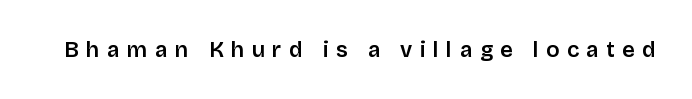
Q: Is the text italic (slanted)? A: No, it is upright.
Q: Is the text underlined? A: No.
Q: Is the spacing between letters normal or unusually wide? A: Unusually wide.
